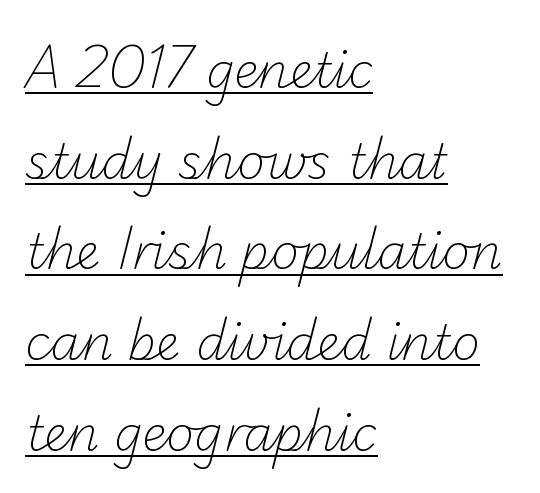
Typographically, this falls in the sans-serif category. Glance below the letters and you will spot a drawn line. The typesetting does not lean heavy: it is not bold. The ragged edge is on the right, which tells us the setting is flush left. Spacing verdict: proportional, widths tailored to each character.
